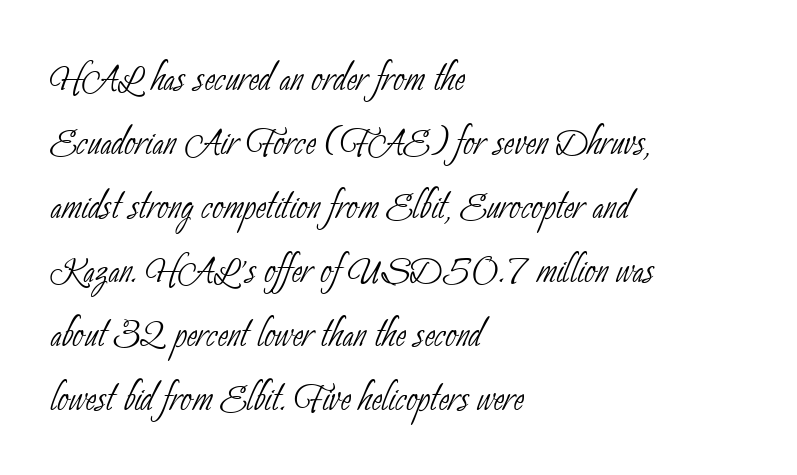
Q: Is the text bold? A: No.
Q: Is the typeface a serif or a sans-serif typeface? A: Sans-serif.
Q: Is the text underlined? A: No.
Q: How is the paragraph aligned? A: Left-aligned.
Q: Is the spacing between letters normal or unusually wide? A: Normal.
Q: Is the spacing between lines tight, normal or loose? A: Normal.
Q: Width (condensed, normal, or wide)? A: Condensed.
Q: Stroke contrast? A: Low.
Q: x-height? A: Small.
Q: Monospaced? A: No.
